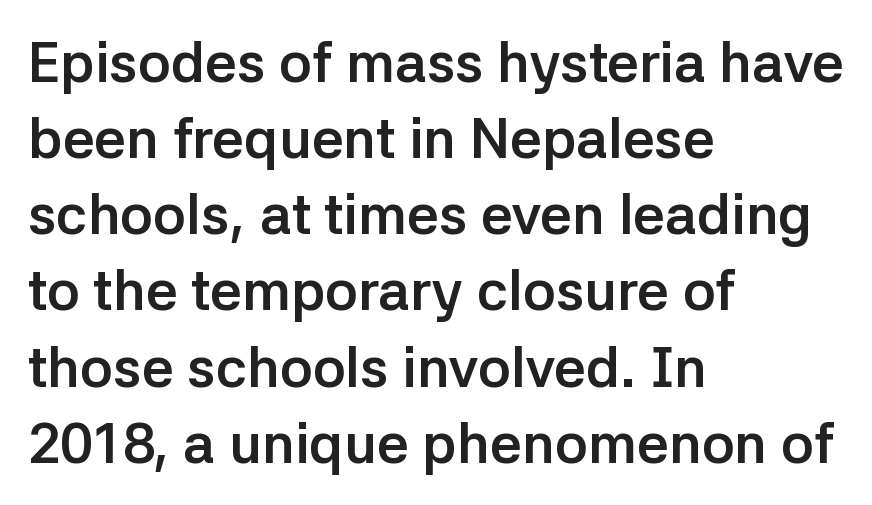
The image shows 56 px semibold sans-serif type, upright; set left-aligned, normal line spacing (1.36x), normal letter spacing, not underlined; low stroke contrast and a medium x-height.
